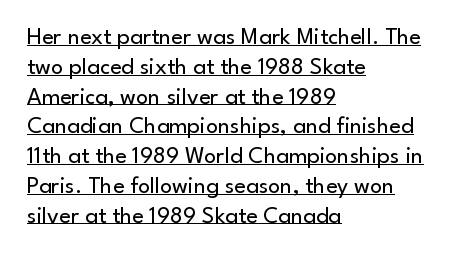
{"italic": "no", "bold": "no", "underline": "yes", "align": "left", "line_spacing_ratio": 1.24, "letter_spacing": "normal", "letter_spacing_em": 0.0, "glyph_px": 24}
